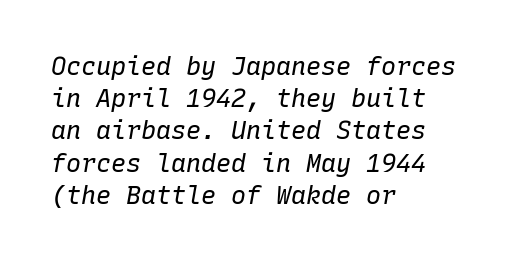
Compared with ordinary roman type, these characters are visibly tilted. The line-height multiplier appears to be the usual default. Words float on clear page, feet unadorned. Heaviness? Minimal to ordinary, like unemphasized prose.
